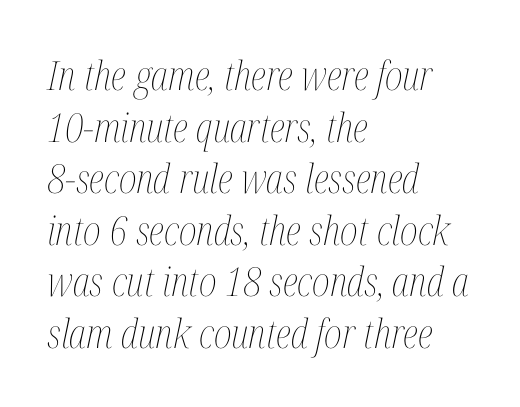
Q: Is the text bold? A: No.
Q: Is the text italic (slanted)? A: Yes, it leans right by about 12 degrees.
Q: Is the text underlined? A: No.
Q: How is the paragraph aligned? A: Left-aligned.
Q: Is the spacing between letters normal or unusually wide? A: Normal.
Q: Is the spacing between lines tight, normal or loose? A: Normal.
Q: Width (condensed, normal, or wide)? A: Condensed.
Q: Stroke contrast? A: Medium.
Q: x-height? A: Medium.
Q: Monospaced? A: No.
